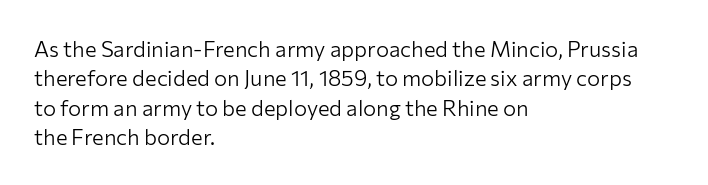
The image shows 22 px text type, upright; set left-aligned, normal line spacing (1.34x), normal letter spacing, not underlined.
